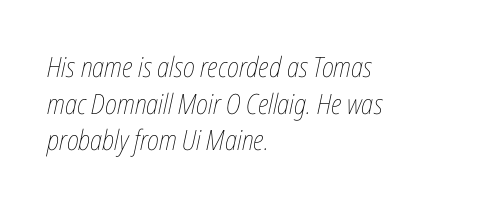
The image shows 28 px thin, condensed type, italic (leaning right); set left-aligned, normal line spacing (1.31x), normal letter spacing, not underlined; low stroke contrast and a medium x-height.
